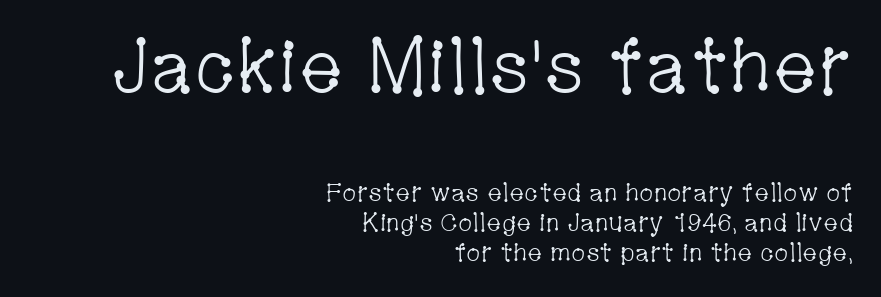
Observe the serifs anchoring each vertical stroke in this sample. Ascenders rise straight up at ninety degrees. Notice how the passage keeps a crisp vertical edge on the right only. Varying glyph widths throughout — classic text-font behaviour.
